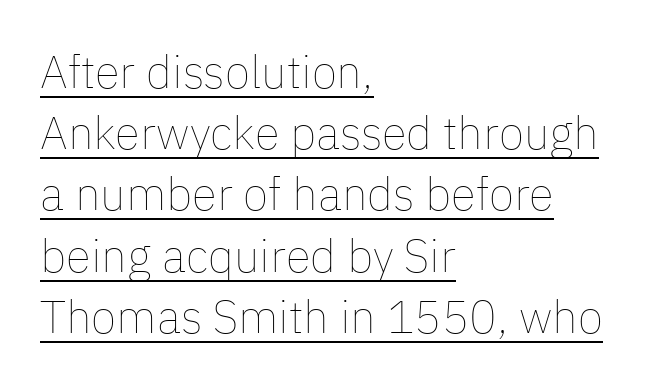
Has an underline been added? It has. Whoever set this chose a conventional vertical rhythm. Summary of weight: not heavy and not bold. This is the regular roman posture of the typeface. Left-aligned paragraph, ragged on the right.
